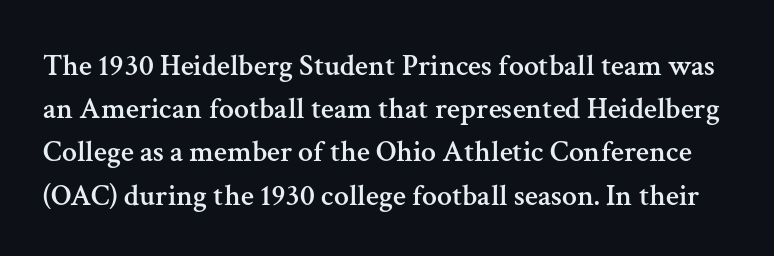
The image shows 30 px serif type, upright; set normal line spacing (1.44x), normal letter spacing, not underlined; medium stroke contrast and a medium x-height.
